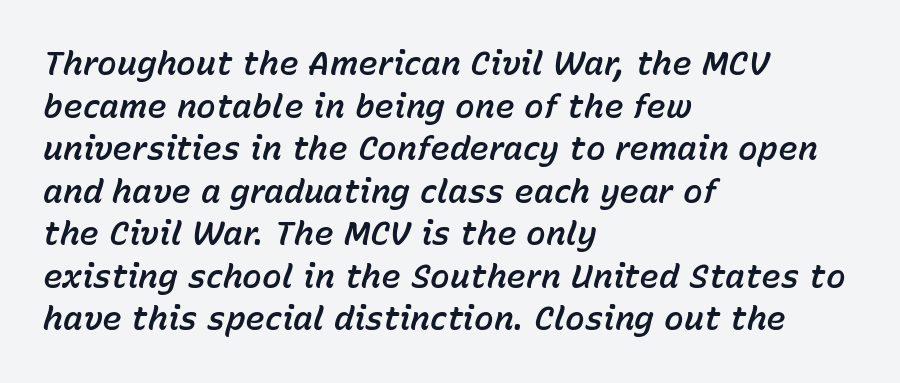
Q: Is the text italic (slanted)? A: Yes, it leans right by about 15 degrees.
Q: Is the text underlined? A: No.
Q: How is the paragraph aligned? A: Left-aligned.
Q: Is the spacing between letters normal or unusually wide? A: Normal.
Q: Is the spacing between lines tight, normal or loose? A: Normal.
Q: Width (condensed, normal, or wide)? A: Normal.
Q: Stroke contrast? A: Low.
Q: x-height? A: Medium.
Q: Monospaced? A: No.
